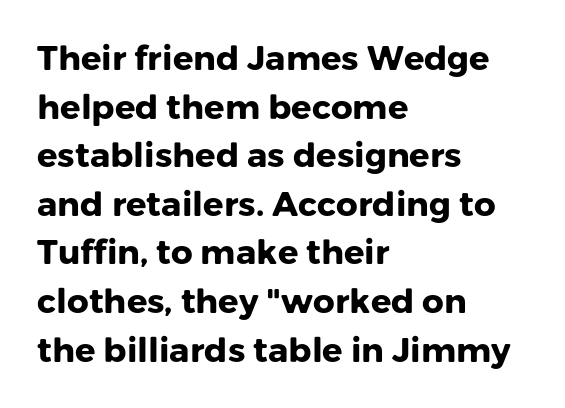
Typeset ragged right — the left edge is the straight one. Rule under the text: the space is simply empty. Nothing sits at the stroke ends, so this counts as sans-serif. A typesetter would call this proportional, since set widths differ per character. Italic: no, the glyphs are upright roman.
